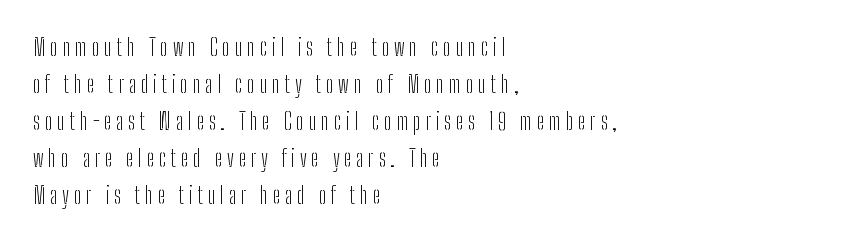
The image shows 23 px text type, upright; set left-aligned, normal line spacing (1.61x), unusually wide letter spacing (+0.2 em), not underlined.
